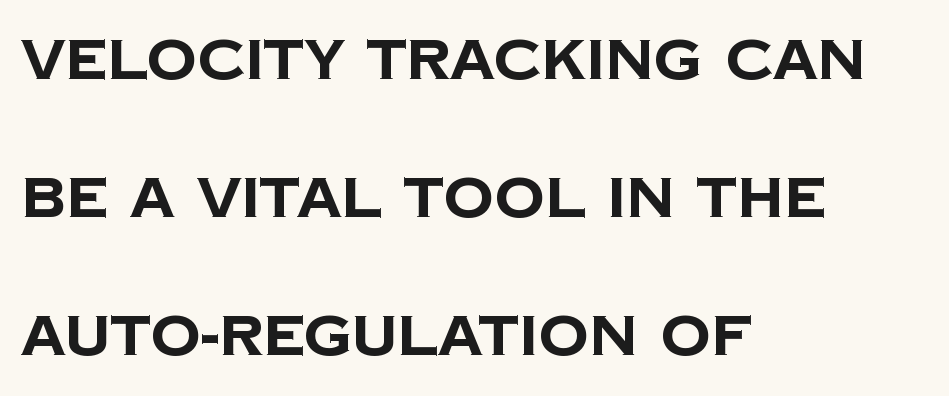
The face used here is proportionally spaced, like ordinary book or web type. This rendering employs a face without finishing strokes, i.e., a sans-serif. Strong, thick strokes mark this as bold type. Plain, unruled lines of type.
